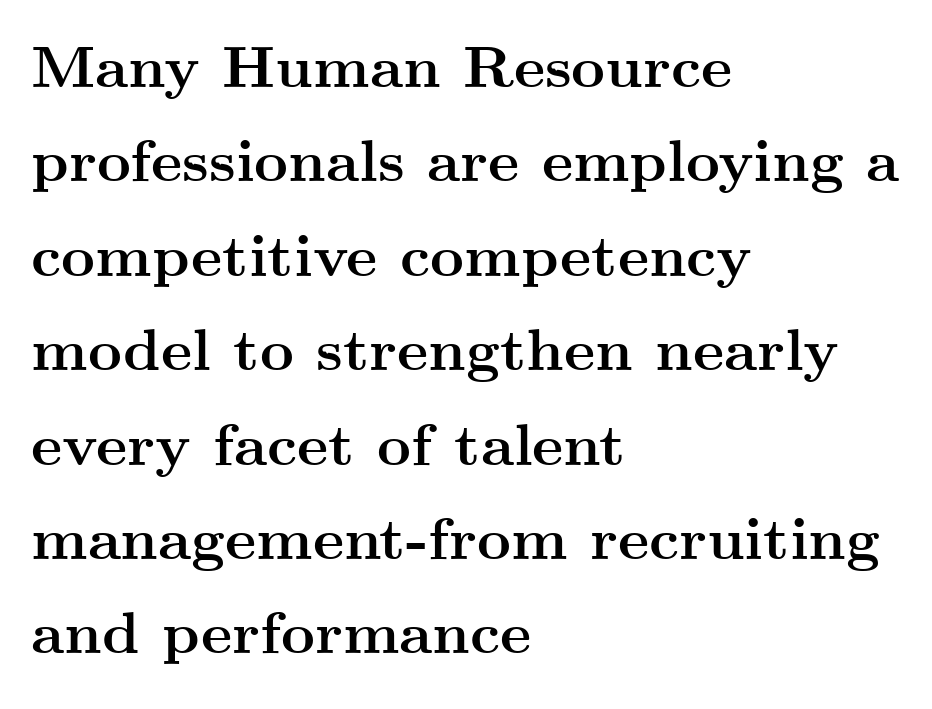
The image shows 59 px semibold, wide serif type, upright; set left-aligned, normal line spacing (1.6x), normal letter spacing, not underlined; medium stroke contrast and a small x-height.
